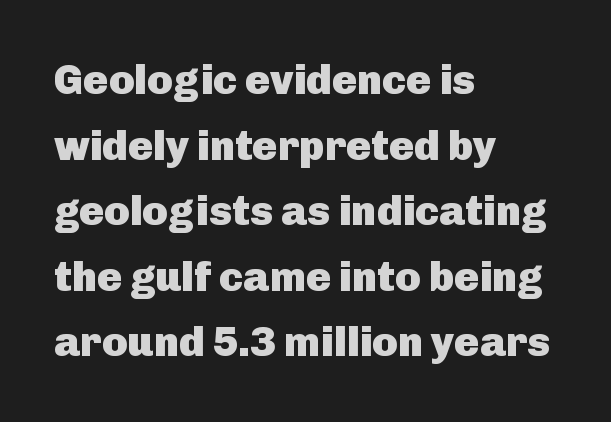
Q: Is the text bold? A: Yes.
Q: Is the text italic (slanted)? A: No, it is upright.
Q: Is the typeface a serif or a sans-serif typeface? A: Sans-serif.
Q: Is the text underlined? A: No.
Q: How is the paragraph aligned? A: Left-aligned.
Q: Is the spacing between letters normal or unusually wide? A: Normal.
Q: Is the spacing between lines tight, normal or loose? A: Normal.
Q: Width (condensed, normal, or wide)? A: Normal.
Q: Stroke contrast? A: Low.
Q: x-height? A: Medium.
Q: Monospaced? A: No.
